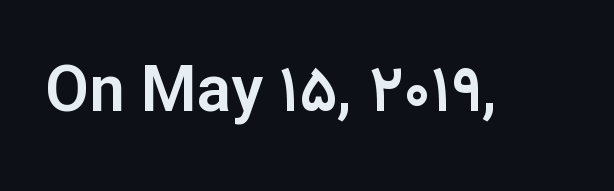
Inter-character spacing is left at the font's built-in metrics. Looks like regular typesetting: each glyph gets only the width it needs. The lettering stays uniformly vertical, giving the passage a roman look. A bare baseline throughout the passage. Observe the absence of serifs on each vertical stroke in this sample.
